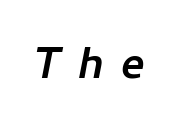
Q: Is the text bold? A: Yes.
Q: Is the text italic (slanted)? A: Yes, it leans right by about 11 degrees.
Q: Is the text underlined? A: No.
Q: Is the spacing between letters normal or unusually wide? A: Unusually wide.
Q: Width (condensed, normal, or wide)? A: Normal.
Q: Stroke contrast? A: Low.
Q: x-height? A: Medium.
Q: Monospaced? A: No.
